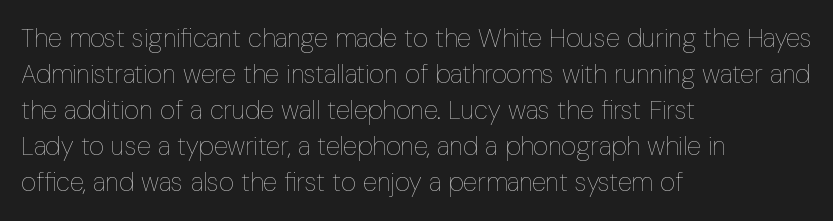
Q: Is the text bold? A: No.
Q: Is the text italic (slanted)? A: No, it is upright.
Q: Is the text underlined? A: No.
Q: How is the paragraph aligned? A: Left-aligned.
Q: Is the spacing between letters normal or unusually wide? A: Normal.
Q: Is the spacing between lines tight, normal or loose? A: Normal.
